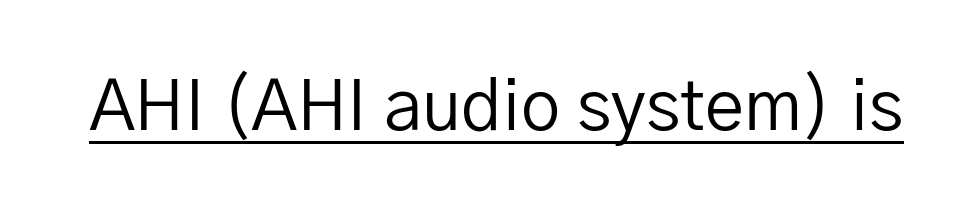
Font category for this specimen: sans-serif. Character widths vary here, with narrow letters taking less room than wide ones. A baseline rule has been typeset under these characters. Between one letter and the next there's only the usual sliver of space.
